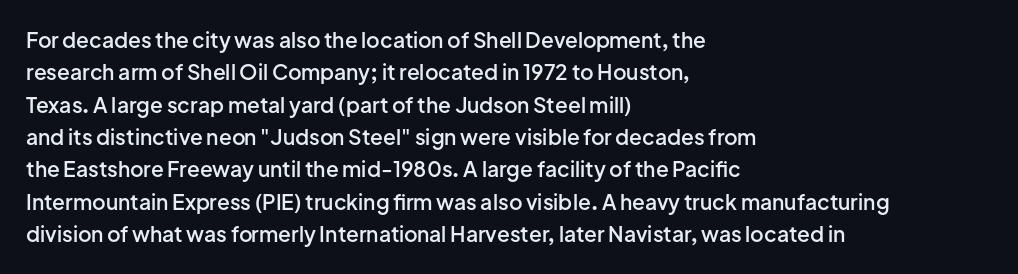
Q: Is the text bold? A: Semi-bold.
Q: Is the text italic (slanted)? A: No, it is upright.
Q: Is the text underlined? A: No.
Q: How is the paragraph aligned? A: Left-aligned.
Q: Is the spacing between letters normal or unusually wide? A: Normal.
Q: Is the spacing between lines tight, normal or loose? A: Normal.
